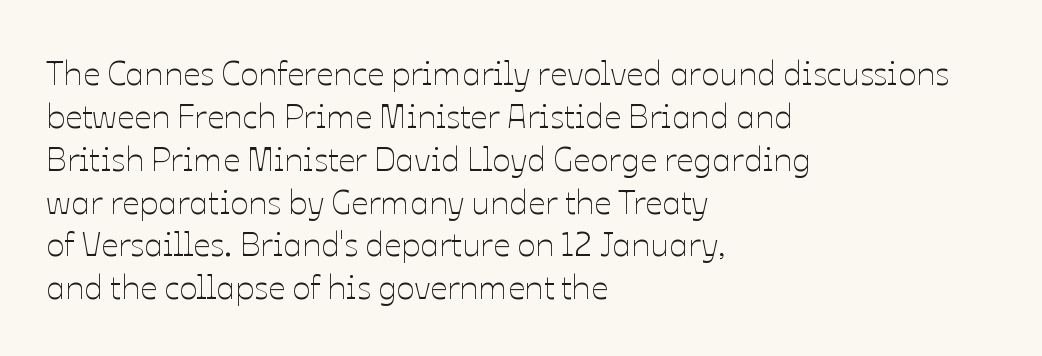
Q: Is the text bold? A: No.
Q: Is the text italic (slanted)? A: No, it is upright.
Q: Is the text underlined? A: No.
Q: How is the paragraph aligned? A: Left-aligned.
Q: Is the spacing between letters normal or unusually wide? A: Normal.
Q: Is the spacing between lines tight, normal or loose? A: Normal.
Q: Width (condensed, normal, or wide)? A: Normal.
Q: Stroke contrast? A: Low.
Q: x-height? A: Medium.
Q: Monospaced? A: No.
